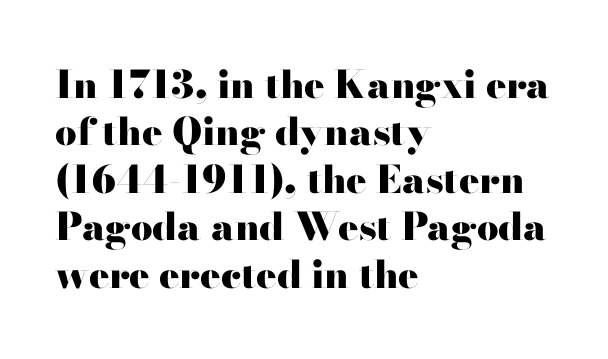
Leading matches the norm, producing a regular column. Varying glyph widths throughout — classic text-font behaviour. Typographic density is high because the face is bold. No word sits above an underline. Does extra space separate the letters? No, they use regular spacing.
